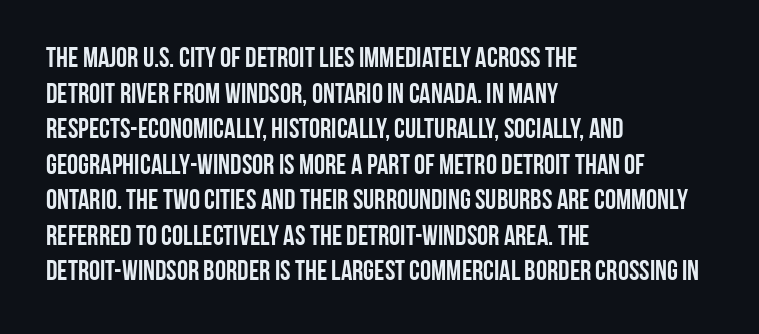
A clean baseline with only descenders dipping below it. The letters advance in unequal steps, a hallmark of proportional type. This is sans-serif lettering, the kind often seen on screens and signage. Interline gaps are of average width in this sample. A typesetter would mark this as roman, not italic. Where is the straight margin? On the left.
